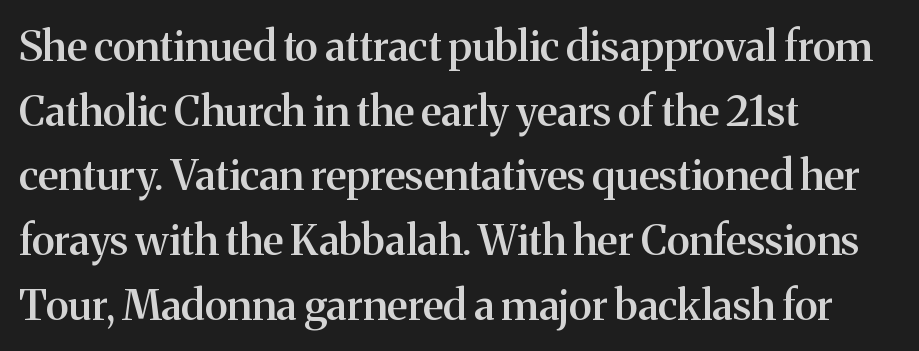
The passage shown is not underscored anywhere. Designer's note — italics off, roman on. The strokes are fattened partway — semibold, not bold. All the whitespace from short lines collects on the right.
